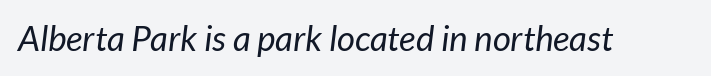
These lines are rendered in a variable-pitch font. The zone under the glyphs is completely vacant. Weight class: somewhere from thin through regular. The rendering shows plain stroke endings on the letterforms — a sans-serif design.
